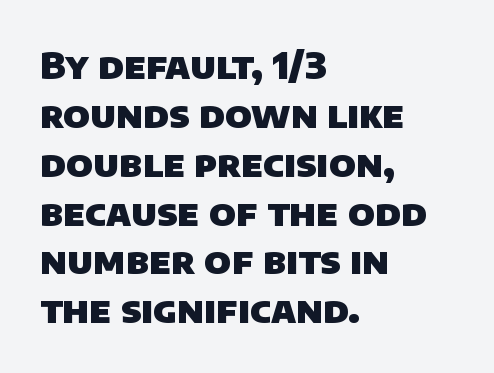
The image shows 37 px heavy sans-serif type; set left-aligned, normal line spacing (1.32x), normal letter spacing, not underlined; low stroke contrast and a large x-height.
